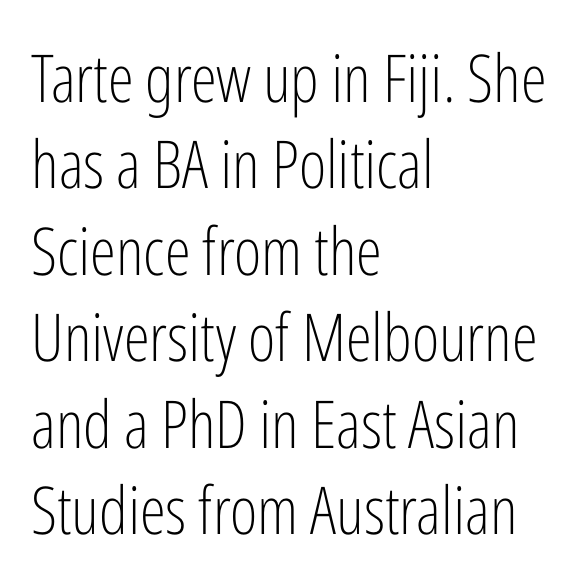
{"serif": "no", "italic": "no", "bold": "no", "weight": "light", "width": "condensed", "stroke_contrast": "low", "x_height": "medium", "monospaced": "no", "underline": "no", "align": "left", "line_spacing": "normal", "line_spacing_ratio": 1.31, "letter_spacing": "normal", "letter_spacing_em": 0.0, "glyph_px": 66}
